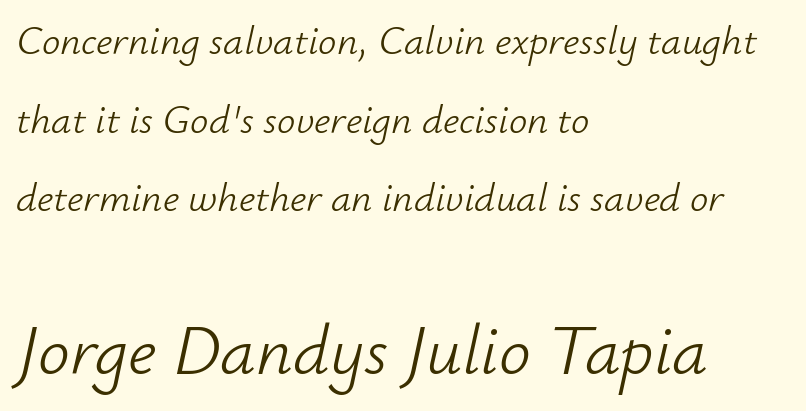
What's the leading like? Stretched, with rows far apart. Which of the two is more prominent by size? The second, at the bottom. Yep, that's italic — everything's leaning. The gap between lines stays unmarked. The letters advance in unequal steps, a hallmark of proportional type.
